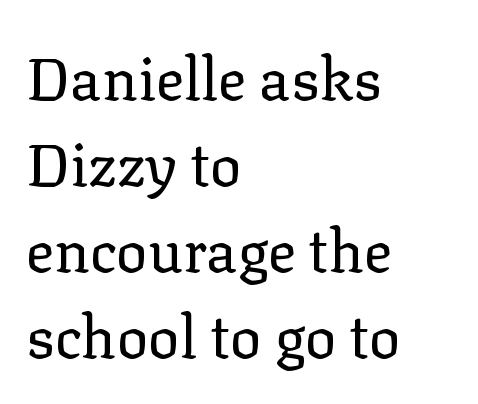
The image shows 59 px regular-weight serif type, upright; set left-aligned, normal line spacing (1.46x), normal letter spacing, not underlined; low stroke contrast and a medium x-height.
